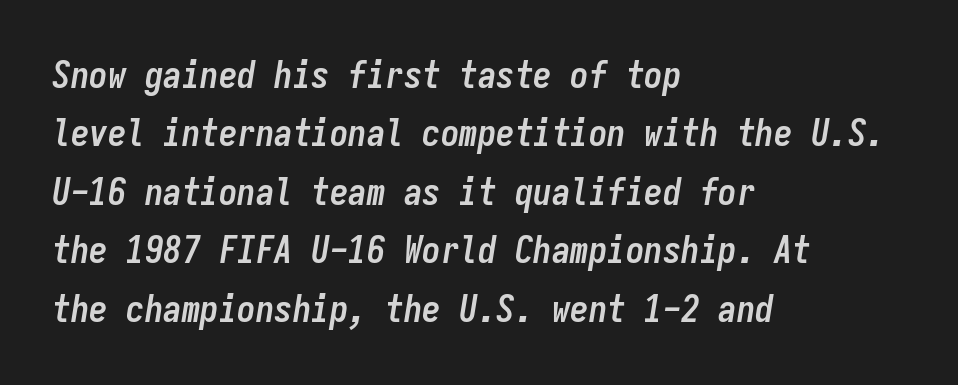
Q: Is the text bold? A: Yes.
Q: Is the text italic (slanted)? A: Yes, it leans right by about 9 degrees.
Q: Is the text underlined? A: No.
Q: How is the paragraph aligned? A: Left-aligned.
Q: Is the spacing between letters normal or unusually wide? A: Normal.
Q: Is the spacing between lines tight, normal or loose? A: Normal.
Q: Width (condensed, normal, or wide)? A: Condensed.
Q: Stroke contrast? A: Low.
Q: x-height? A: Medium.
Q: Monospaced? A: Yes.
